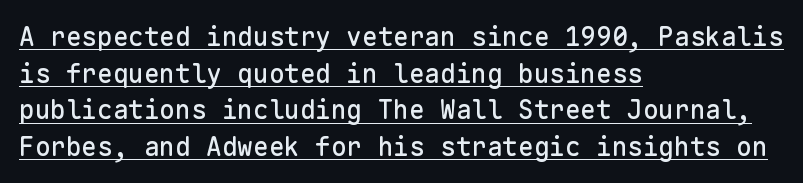
Students, observe: this is what conventionally led text looks like. The lettering stays uniformly vertical, giving the passage a roman look. Typeset ragged right — the left edge is the straight one. You could call the tracking neutral — neither tight nor loose. These characters rest on top of a visible drawn line.
